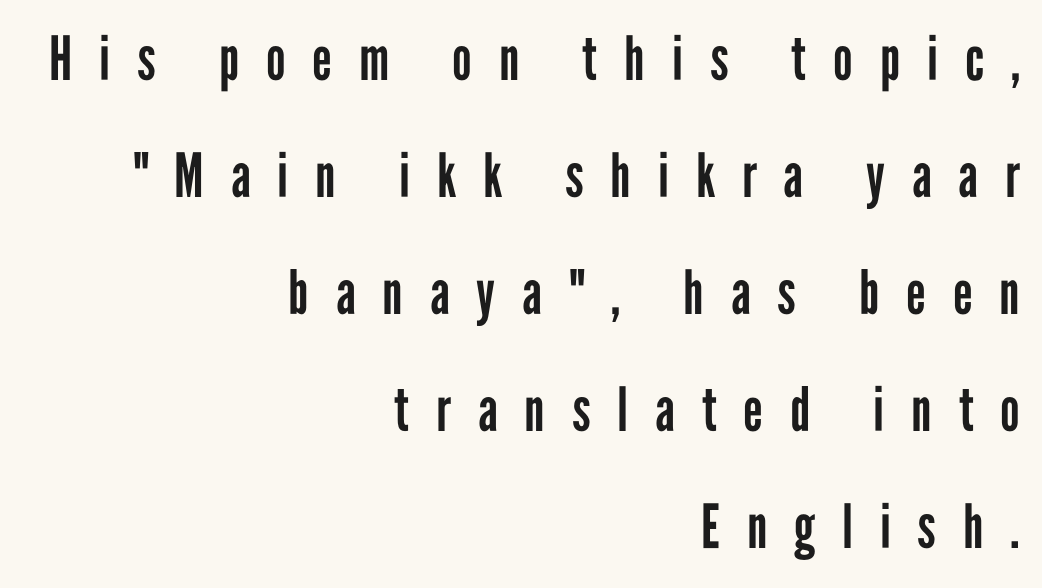
Q: Is the text bold? A: No.
Q: Is the text italic (slanted)? A: No, it is upright.
Q: Is the typeface a serif or a sans-serif typeface? A: Sans-serif.
Q: Is the text underlined? A: No.
Q: How is the paragraph aligned? A: Right-aligned.
Q: Is the spacing between letters normal or unusually wide? A: Unusually wide.
Q: Is the spacing between lines tight, normal or loose? A: Loose.
Q: Width (condensed, normal, or wide)? A: Condensed.
Q: Stroke contrast? A: Low.
Q: x-height? A: Medium.
Q: Monospaced? A: No.
